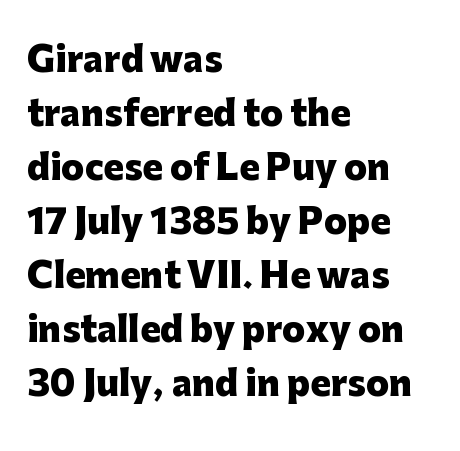
The image shows 34 px heavy sans-serif type, upright; set left-aligned, normal line spacing (1.59x), normal letter spacing, not underlined; low stroke contrast and a medium x-height.
